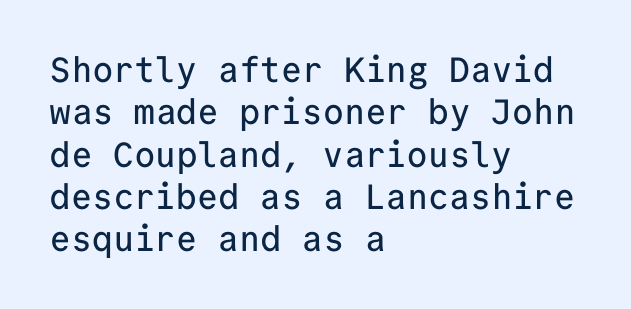
The specimen omits any rule beneath the text block's lines. Check where the strokes stop: nothing finishes them off — pure sans. Characters remain perfectly vertical along every line. Honestly, the letter spacing is just normal — you wouldn't notice it. Compared with a centered layout, this one pins lines to the left instead.
